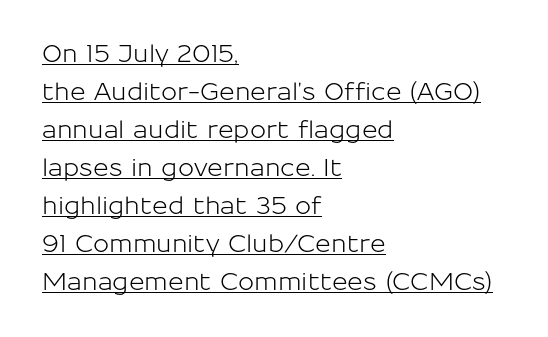
{"italic": "no", "underline": "yes", "align": "left", "line_spacing": "normal", "line_spacing_ratio": 1.58, "letter_spacing": "normal", "letter_spacing_em": 0.0, "glyph_px": 24}
